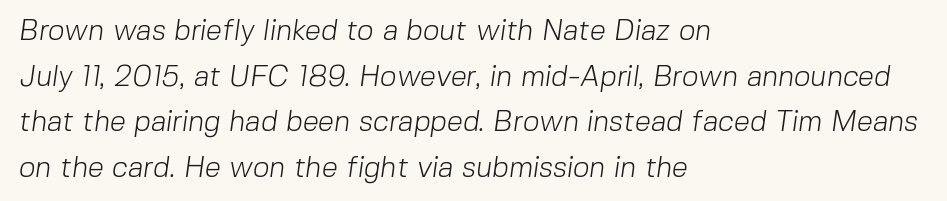
The image shows 29 px light sans-serif type; set left-aligned, normal line spacing (1.57x), normal letter spacing, not underlined; low stroke contrast and a medium x-height.
